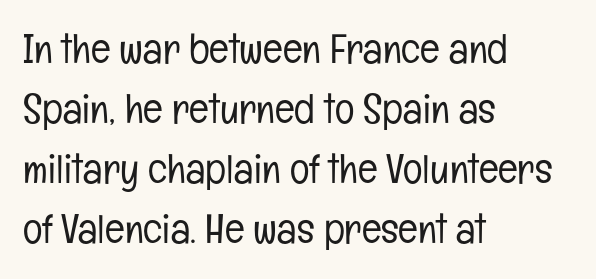
Each new line begins a customary step beneath the previous one. The line texture is even and compact thanks to regular tracking. Note the varied advance widths — an 'i' is clearly narrower than an 'm'. Short and long lines alike share a common starting point at left. To sum up the face: it is a sans, with no serifs.
